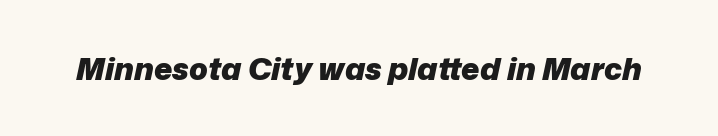
The image shows 31 px heavy type, italic (leaning right); set normal letter spacing, not underlined; low stroke contrast and a medium x-height.
